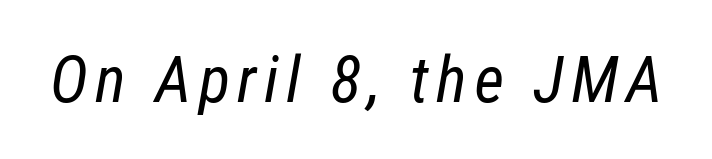
The image shows 65 px regular-weight, condensed type, italic (leaning right); set not underlined; low stroke contrast and a medium x-height.
